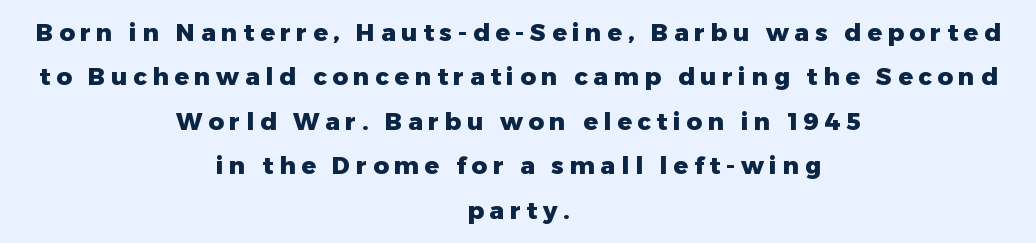
In terms of posture, this sample is upright. Each word looks stretched out because of the extra space between its letters. Clear beneath every line of the passage. Every row of glyphs is offset so its center matches the block's center.
